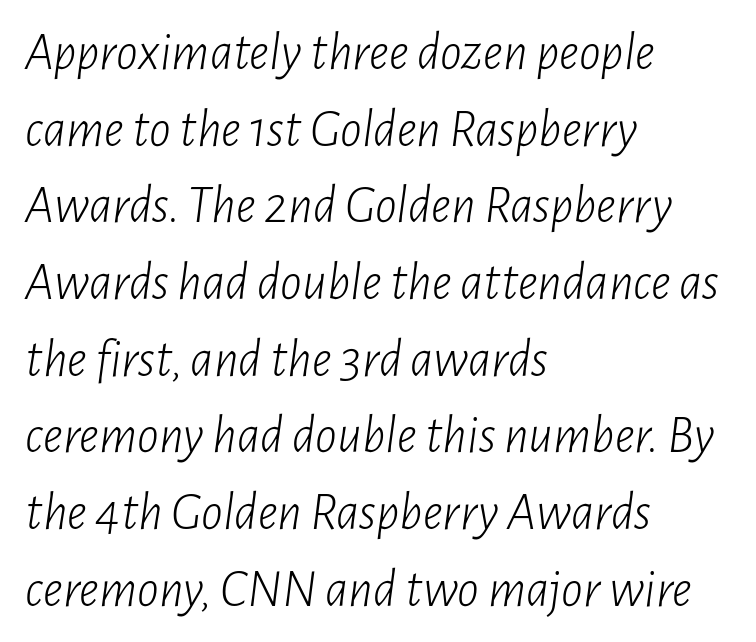
The image shows 54 px light, condensed type, italic (leaning right); set left-aligned, normal line spacing (1.42x), normal letter spacing, not underlined; low stroke contrast and a medium x-height.
